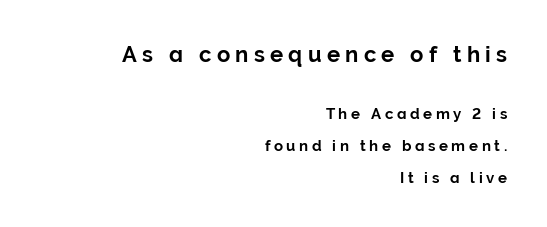
The glyphs are unaccompanied by any horizontal stroke below them. Every row of glyphs terminates at an identical x-position on the right. In terms of letterspacing, this is a distinctly airy, spread setting. Interline gaps are noticeably wide in this sample.
